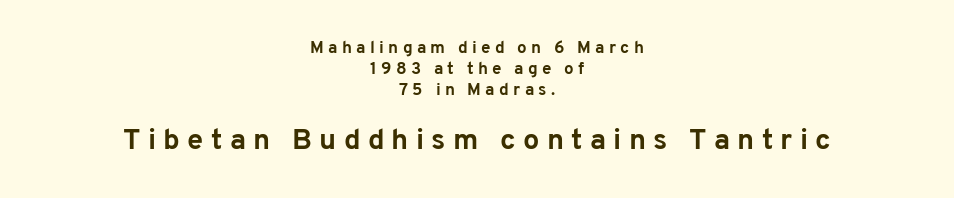
The image shows 29 px bold sans-serif type, upright; set centered, line spacing 1.23x, unusually wide letter spacing (+0.25 em), not underlined; the second (bottom) block is 1.71x larger; low stroke contrast and a medium x-height.
